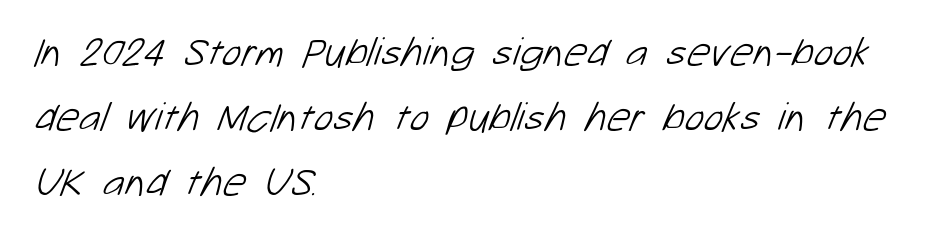
This sample uses a sans-serif face. Descenders hang freely into open space. Reading down the column, the eye jumps a familiar distance to each next line. All the whitespace from short lines collects on the right. The passage shown has conventional tracking throughout.
